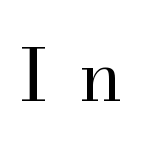
{"serif": "yes", "italic": "no", "bold": "no", "weight": "regular", "width": "normal", "stroke_contrast": "high", "x_height": "small", "monospaced": "no", "underline": "no", "letter_spacing": "wide", "letter_spacing_em": 0.43, "glyph_px": 72}
